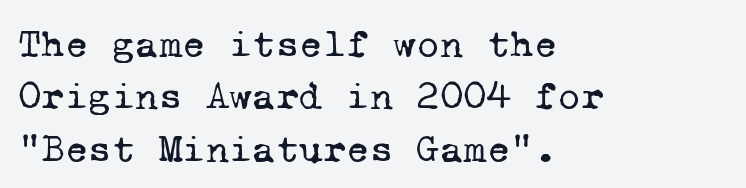
Q: Is the text bold? A: No.
Q: Is the typeface a serif or a sans-serif typeface? A: Serif.
Q: Is the text underlined? A: No.
Q: How is the paragraph aligned? A: Left-aligned.
Q: Is the spacing between letters normal or unusually wide? A: Normal.
Q: Is the spacing between lines tight, normal or loose? A: Normal.
Q: Width (condensed, normal, or wide)? A: Normal.
Q: Stroke contrast? A: Low.
Q: x-height? A: Medium.
Q: Monospaced? A: Yes.
